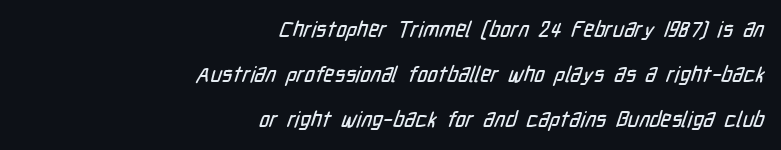
The image shows 22 px text type; set right-aligned, loose line spacing (2.05x), normal letter spacing, not underlined.
